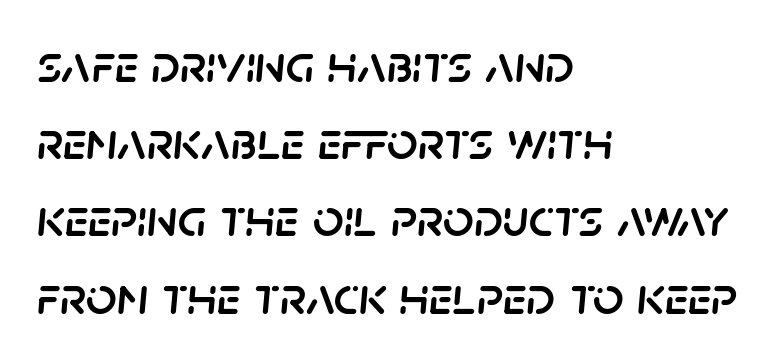
Q: Is the text italic (slanted)? A: Yes, it leans right by about 5 degrees.
Q: Is the text underlined? A: No.
Q: How is the paragraph aligned? A: Left-aligned.
Q: Is the spacing between letters normal or unusually wide? A: Normal.
Q: Is the spacing between lines tight, normal or loose? A: Normal.
Q: Width (condensed, normal, or wide)? A: Normal.
Q: Stroke contrast? A: Low.
Q: x-height? A: Large.
Q: Monospaced? A: No.
